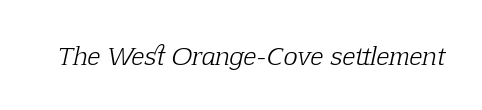
The image shows 24 px text type, italic (leaning right); set normal letter spacing, not underlined.
